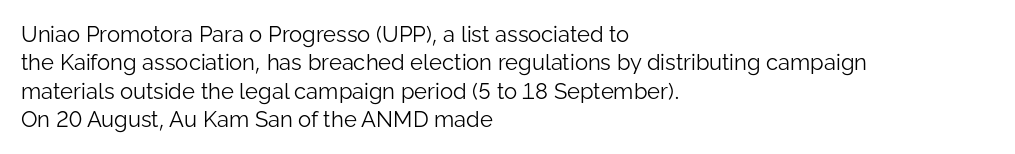
Rule under the text: the space is simply empty. Honestly, the letter spacing is just normal — you wouldn't notice it. The font's upright variant was chosen for this text. The strokes are not fattened; the text isn't bold. Layout note: lines flush left. The designer left line spacing at the default.
